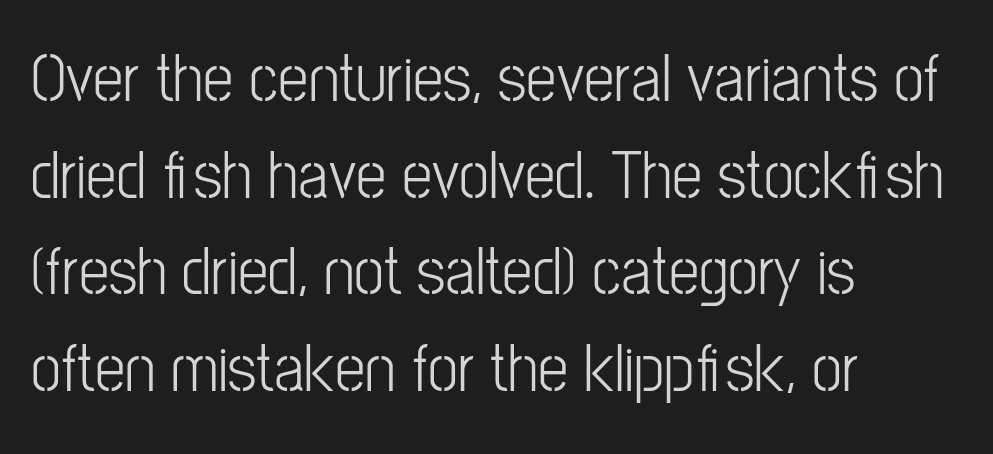
Between one letter and the next there's only the usual sliver of space. Stroke thickness stays within the range of a standard reading face or lighter. Regarding leading, the lines here are spaced in the standard way. The glyphs are unaccompanied by any horizontal stroke below them. This sample uses an upright cut, with every glyph sitting square on the baseline.
